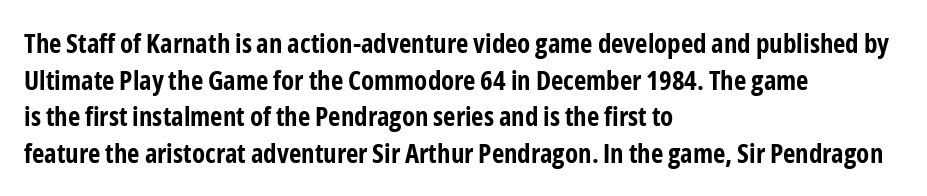
The image shows 27 px bold type, upright; set left-aligned, normal line spacing (1.36x), normal letter spacing, not underlined.
